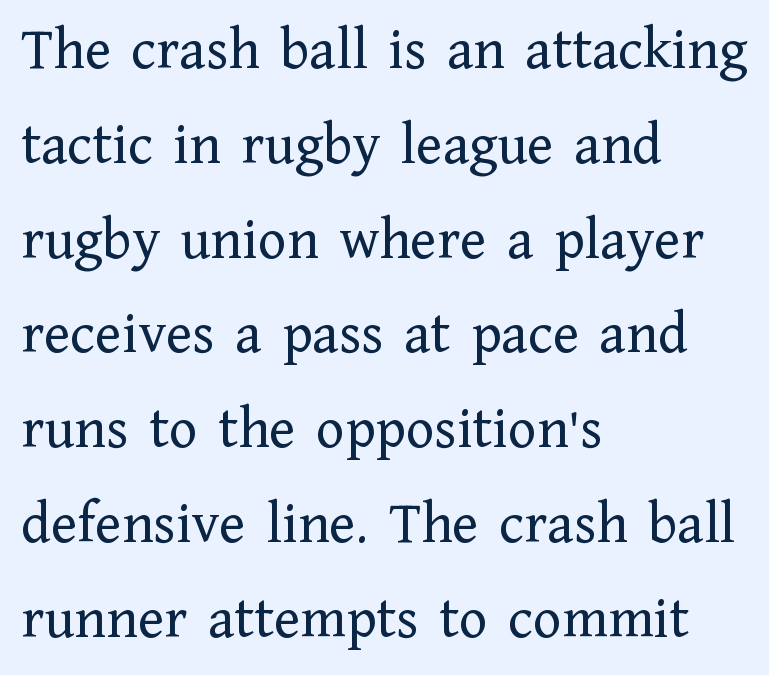
{"serif": "yes", "italic": "no", "bold": "no", "weight": "regular", "width": "normal", "stroke_contrast": "low", "x_height": "medium", "monospaced": "no", "underline": "no", "align": "left", "line_spacing": "normal", "line_spacing_ratio": 1.58, "letter_spacing": "normal", "letter_spacing_em": 0.0, "glyph_px": 60}
